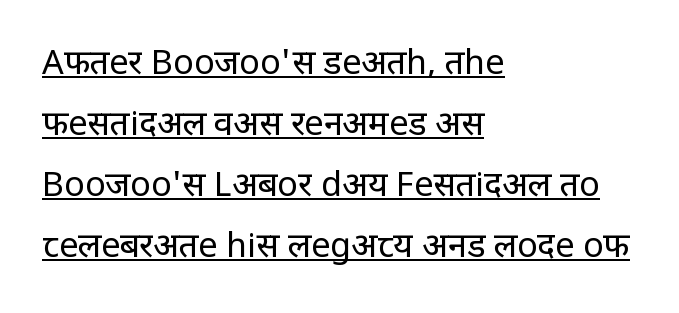
Q: Is the text bold? A: No.
Q: Is the text italic (slanted)? A: No, it is upright.
Q: Is the typeface a serif or a sans-serif typeface? A: Sans-serif.
Q: Is the text underlined? A: Yes.
Q: How is the paragraph aligned? A: Left-aligned.
Q: Is the spacing between letters normal or unusually wide? A: Normal.
Q: Width (condensed, normal, or wide)? A: Condensed.
Q: Stroke contrast? A: Low.
Q: x-height? A: Large.
Q: Monospaced? A: No.
